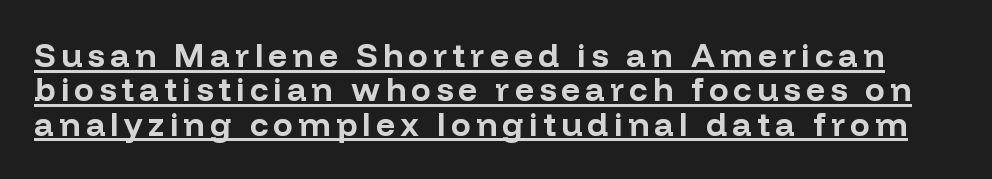
Q: Is the text bold? A: Yes.
Q: Is the text italic (slanted)? A: No, it is upright.
Q: Is the typeface a serif or a sans-serif typeface? A: Sans-serif.
Q: Is the text underlined? A: Yes.
Q: Is the spacing between lines tight, normal or loose? A: Tight.
Q: Width (condensed, normal, or wide)? A: Normal.
Q: Stroke contrast? A: Low.
Q: x-height? A: Medium.
Q: Monospaced? A: No.
